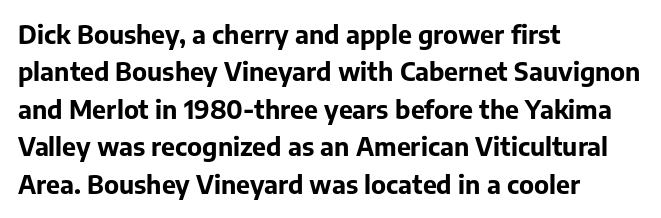
Q: Is the text bold? A: Yes.
Q: Is the text italic (slanted)? A: No, it is upright.
Q: Is the text underlined? A: No.
Q: How is the paragraph aligned? A: Left-aligned.
Q: Is the spacing between letters normal or unusually wide? A: Normal.
Q: Is the spacing between lines tight, normal or loose? A: Normal.
